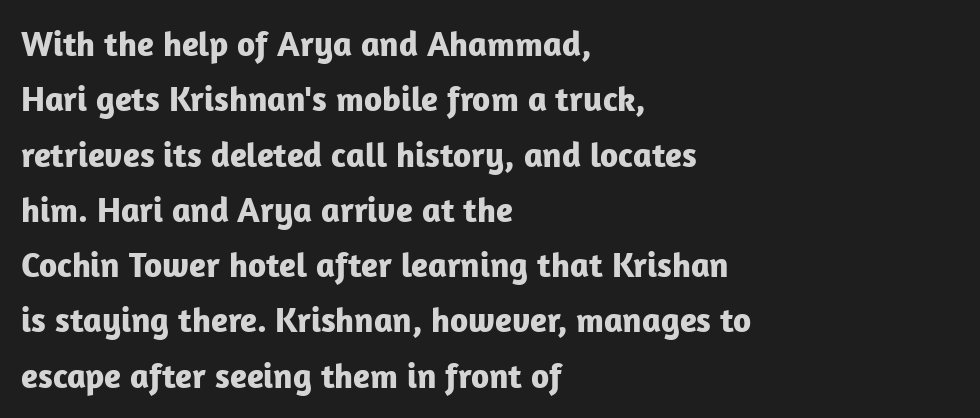
{"serif": "no", "italic": "no", "bold": "yes", "weight": "bold", "width": "normal", "stroke_contrast": "low", "x_height": "medium", "monospaced": "no", "underline": "no", "align": "left", "line_spacing": "normal", "line_spacing_ratio": 1.58, "letter_spacing": "normal", "letter_spacing_em": 0.0, "glyph_px": 35}
